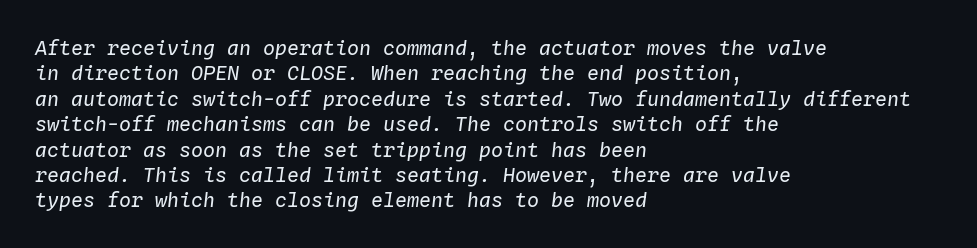
Q: Is the text bold? A: No.
Q: Is the text italic (slanted)? A: Yes, it leans right by about 4 degrees.
Q: Is the text underlined? A: No.
Q: How is the paragraph aligned? A: Left-aligned.
Q: Is the spacing between letters normal or unusually wide? A: Normal.
Q: Is the spacing between lines tight, normal or loose? A: Normal.
